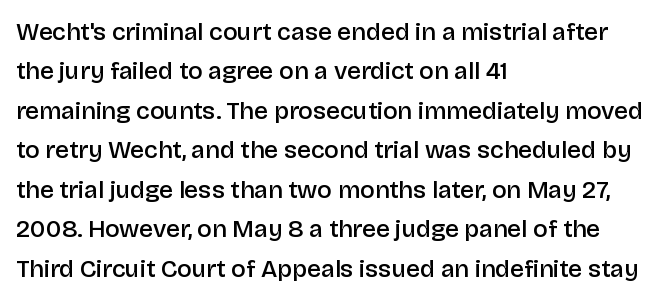
{"italic": "no", "bold": "semi", "underline": "no", "align": "left", "line_spacing": "normal", "line_spacing_ratio": 1.58, "letter_spacing": "normal", "letter_spacing_em": 0.0, "glyph_px": 25}
